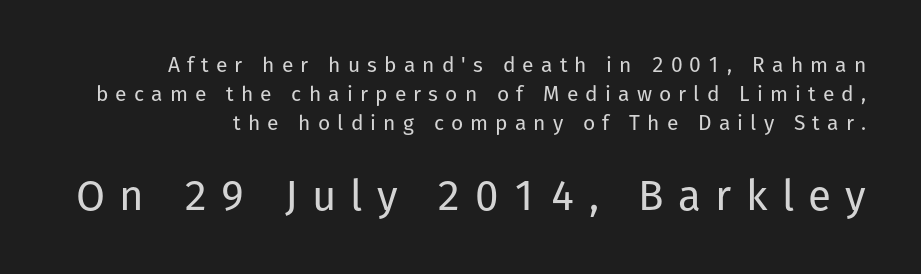
The image shows 42 px regular-weight sans-serif type, upright; set normal line spacing (1.38x), unusually wide letter spacing (+0.34 em), not underlined; the second (bottom) block is 2.0x larger; low stroke contrast and a medium x-height.
